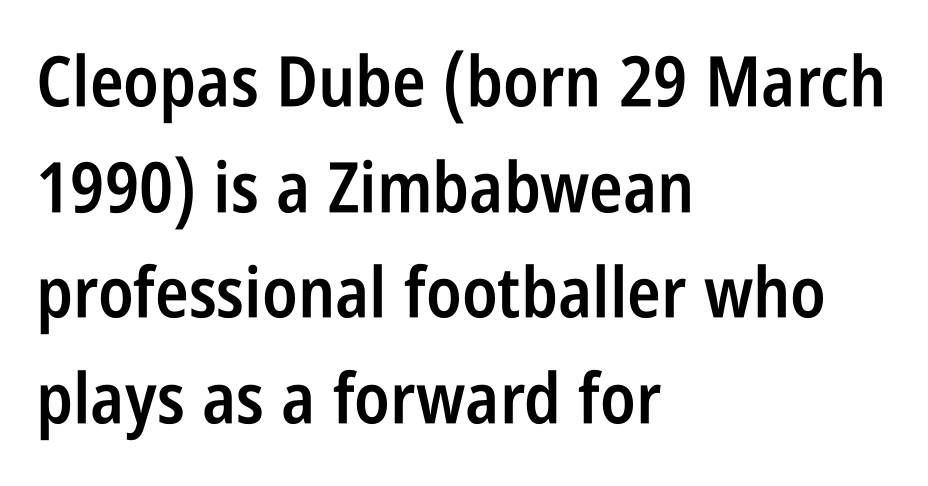
The paragraph shown leans on its left margin. Notice the strokes are somewhat thickened but not fully heavy: this is a semibold. Nobody touched the tracking dial on this one. The font family rendered here belongs to the sans-serif group. Underline: absent. Spacing verdict: proportional, widths tailored to each character.
